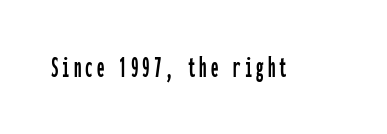
{"serif": "no", "italic": "no", "width": "condensed", "stroke_contrast": "low", "x_height": "medium", "monospaced": "yes", "underline": "no", "glyph_px": 30}
